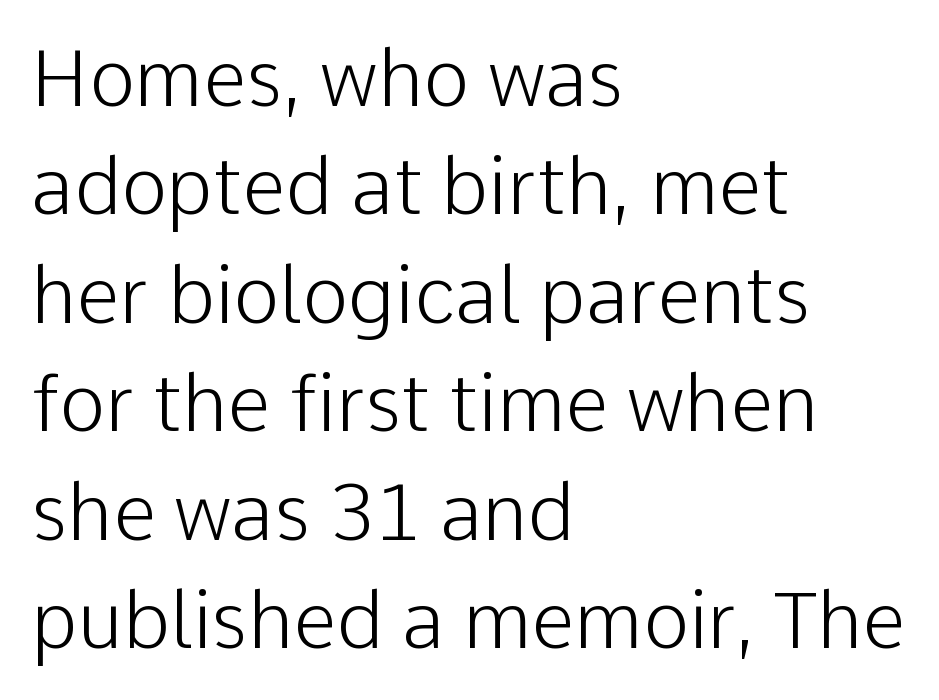
{"serif": "no", "italic": "no", "bold": "no", "weight": "light", "width": "normal", "stroke_contrast": "low", "x_height": "medium", "monospaced": "no", "underline": "no", "align": "left", "line_spacing": "normal", "line_spacing_ratio": 1.39, "letter_spacing": "normal", "letter_spacing_em": 0.0, "glyph_px": 78}
